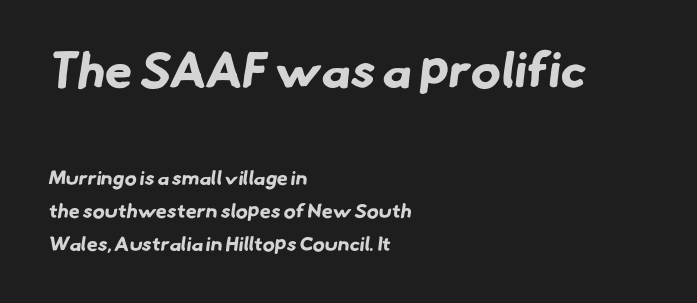
Does the bottom block carry the larger type? No, the top block does. Short and long lines alike share a common starting point at left. The glyphs in this specimen are sans serif. Normally led — the rows are evenly, conventionally spaced.
